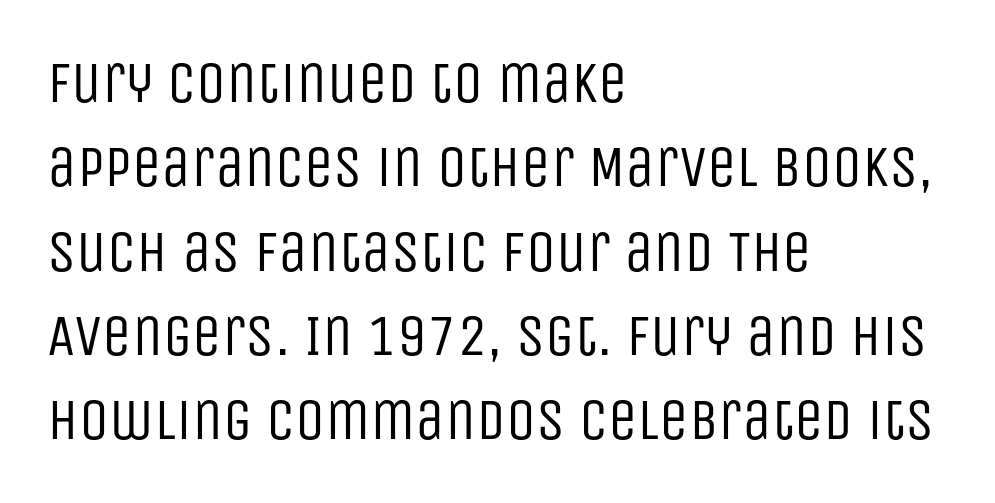
Type without underlining. In terms of letterspacing, this is plain default setting. Think of a printed novel: that variable character pitch is what you see here. The characters are drawn with everyday or finer stroke widths. Typographically, this falls in the sans-serif category.
